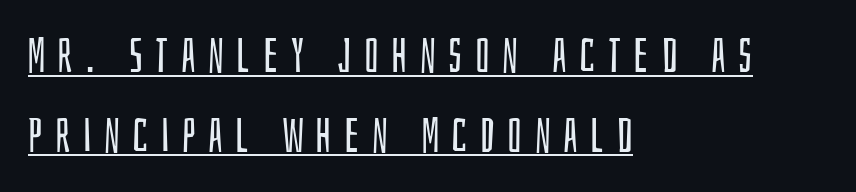
{"serif": "no", "italic": "no", "bold": "no", "weight": "regular", "width": "condensed", "stroke_contrast": "low", "x_height": "large", "monospaced": "no", "underline": "yes", "align": "left", "line_spacing": "normal", "line_spacing_ratio": 1.66, "letter_spacing": "wide", "letter_spacing_em": 0.26, "glyph_px": 48}
